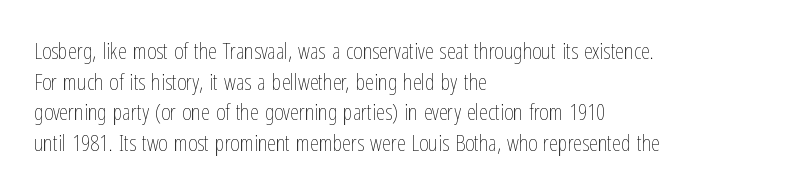
{"italic": "no", "bold": "no", "underline": "no", "align": "left", "line_spacing": "normal", "line_spacing_ratio": 1.33, "letter_spacing": "normal", "letter_spacing_em": 0.0, "glyph_px": 23}
